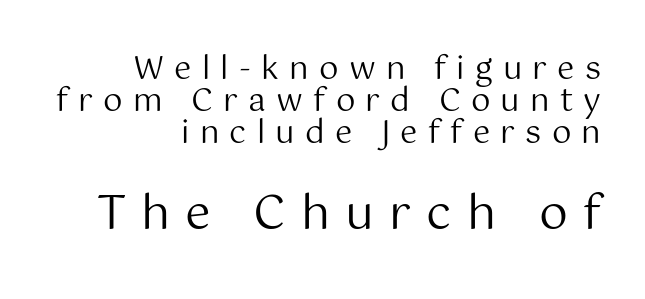
One glance says dense: line gaps are narrower than usual. Rendered with straight, roman letterforms. You get the small type first, then a jump to larger type. Each letter keeps its own natural width here, so spacing adapts to shape. This rendering widens character spacing well past its baseline value.
